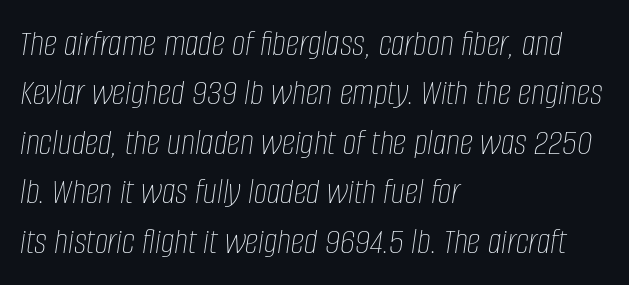
The image shows 38 px thin, condensed type, italic (leaning right); set left-aligned, normal line spacing (1.3x), normal letter spacing, not underlined; low stroke contrast and a large x-height.
